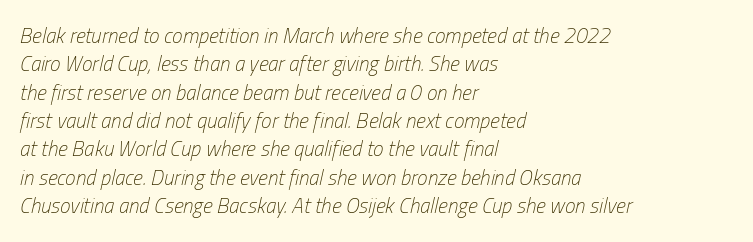
The image shows 21 px text type, italic (leaning right); set left-aligned, normal line spacing (1.35x), normal letter spacing, not underlined.
